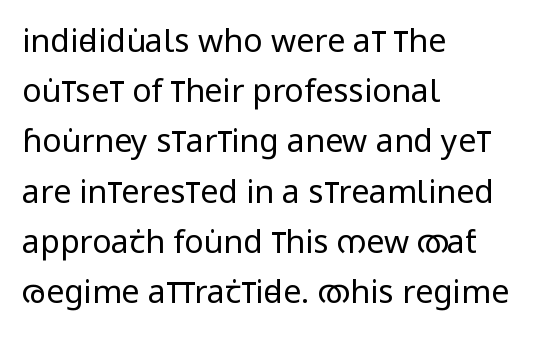
Teacher's note: observe the even left margin — that is flush-left alignment. It's the straight-up-and-down kind of type. The letters advance in unequal steps, a hallmark of proportional type. Between one letter and the next there's only the usual sliver of space.
